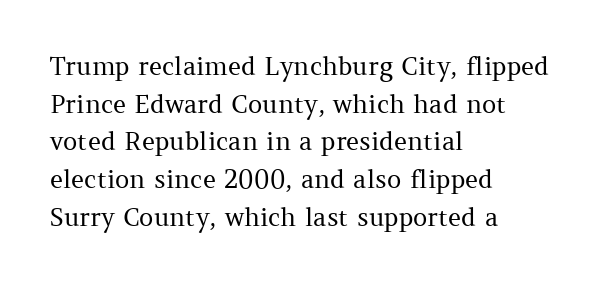
{"italic": "no", "bold": "no", "underline": "no", "align": "left", "line_spacing": "normal", "line_spacing_ratio": 1.51, "letter_spacing": "normal", "letter_spacing_em": 0.0, "glyph_px": 25}
